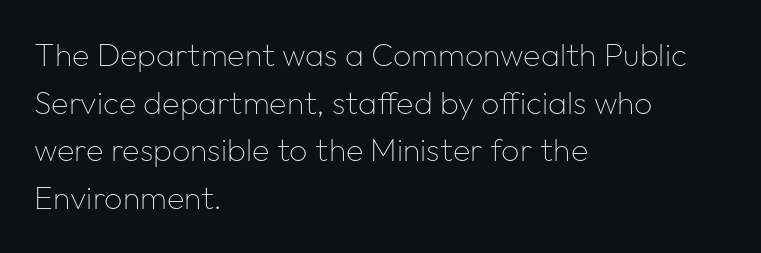
{"serif": "no", "italic": "no", "bold": "no", "weight": "thin", "width": "normal", "stroke_contrast": "low", "x_height": "medium", "monospaced": "no", "underline": "no", "align": "left", "line_spacing": "normal", "line_spacing_ratio": 1.49, "letter_spacing": "normal", "letter_spacing_em": 0.0, "glyph_px": 32}
